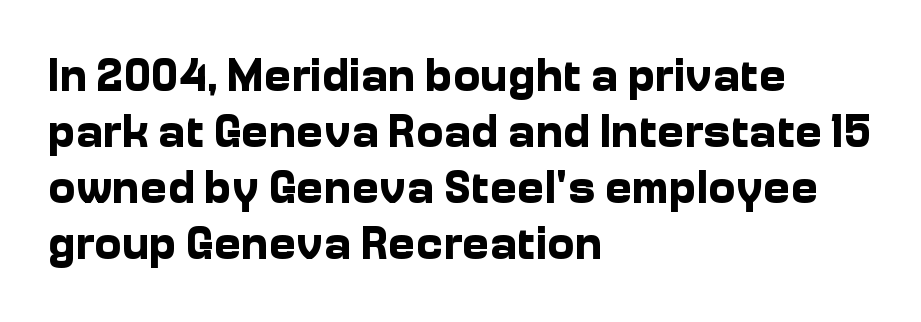
{"serif": "no", "italic": "no", "bold": "yes", "weight": "bold", "width": "normal", "stroke_contrast": "low", "x_height": "medium", "monospaced": "no", "underline": "no", "align": "left", "line_spacing_ratio": 1.22, "letter_spacing": "normal", "letter_spacing_em": 0.0, "glyph_px": 46}
